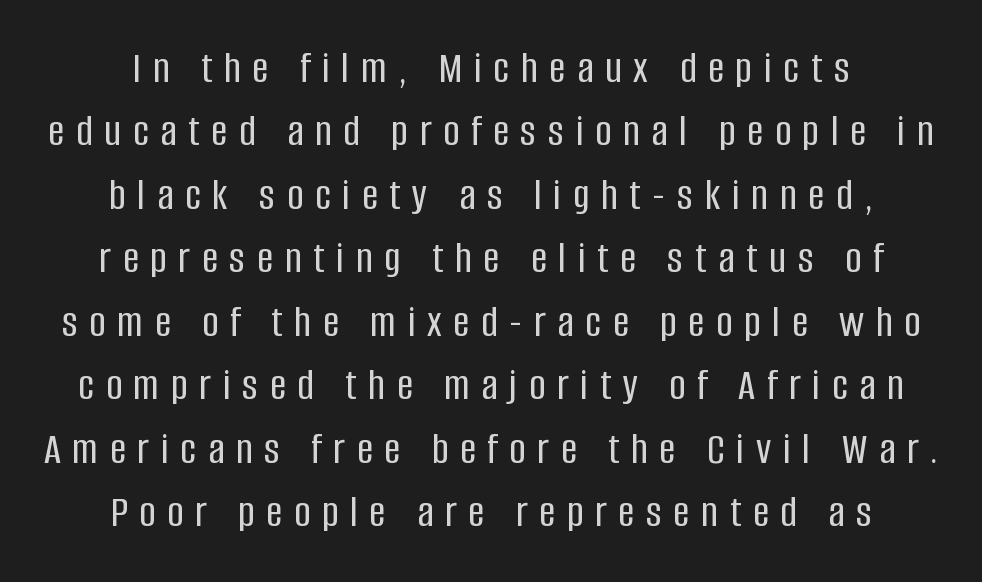
Both edges are ragged and mirror each other, which tells us the setting is centered. Compared with typical paragraphs, the rows here are spaced about the same. Character widths vary here, with narrow letters taking less room than wide ones. A typesetter would mark this as roman, not italic. Each row of text sits above clean, open space.
